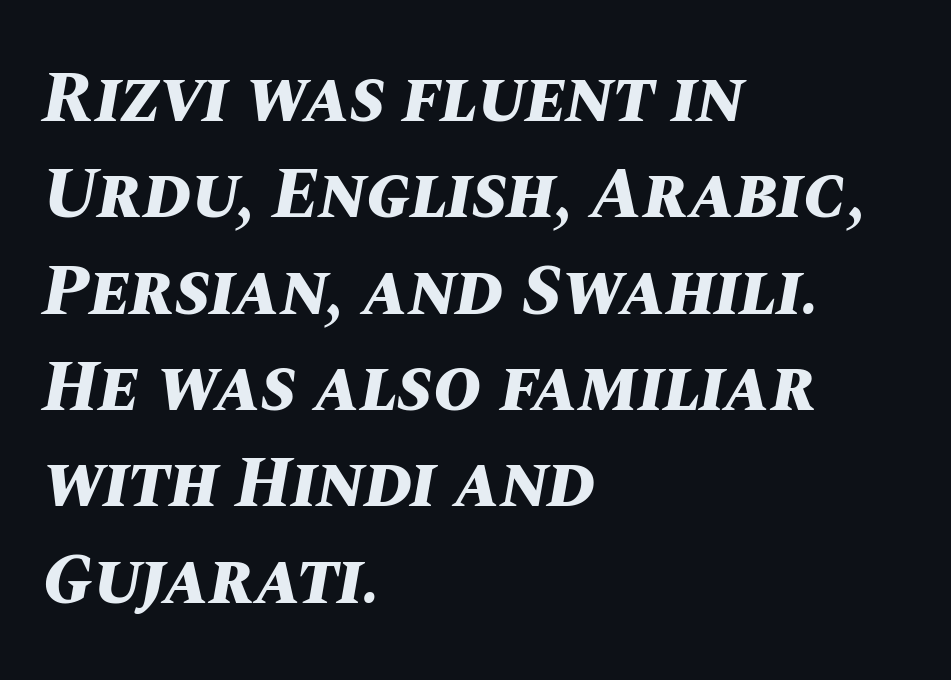
Q: Is the text bold? A: Yes.
Q: Is the text italic (slanted)? A: Yes, it leans right by about 10 degrees.
Q: Is the text underlined? A: No.
Q: How is the paragraph aligned? A: Left-aligned.
Q: Is the spacing between letters normal or unusually wide? A: Normal.
Q: Is the spacing between lines tight, normal or loose? A: Normal.
Q: Width (condensed, normal, or wide)? A: Normal.
Q: Stroke contrast? A: Medium.
Q: x-height? A: Large.
Q: Monospaced? A: No.
